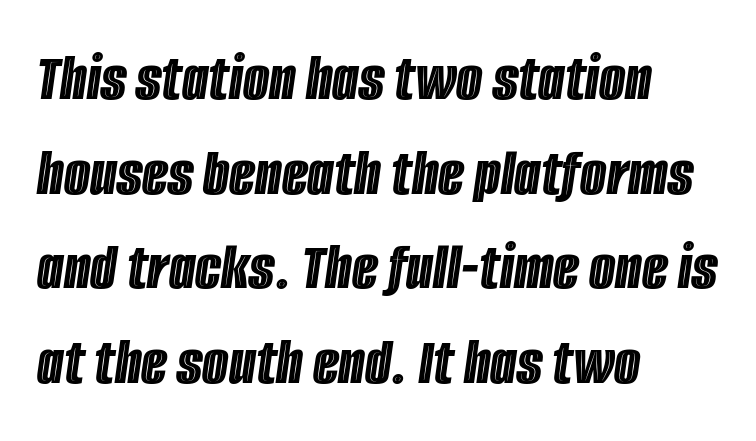
{"italic": "yes", "lean": "right", "slant_degrees": 8, "width": "condensed", "x_height": "large", "monospaced": "no", "underline": "no", "align": "left", "line_spacing": "normal", "line_spacing_ratio": 1.39, "letter_spacing": "normal", "letter_spacing_em": 0.0, "glyph_px": 68}
